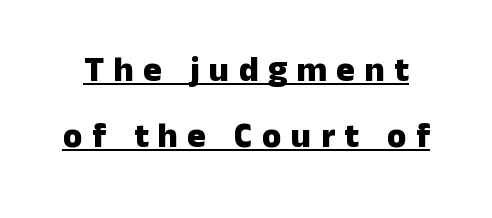
The image shows 35 px heavy sans-serif type, upright; set line spacing 1.89x, unusually wide letter spacing (+0.27 em), underlined; low stroke contrast and a medium x-height.
